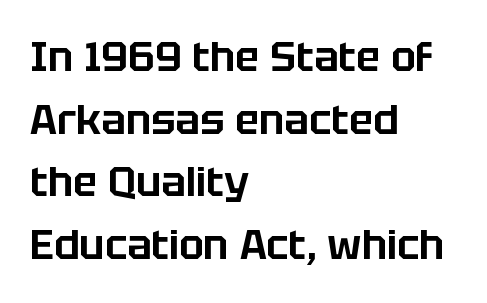
{"serif": "no", "italic": "no", "width": "normal", "stroke_contrast": "low", "x_height": "large", "monospaced": "no", "underline": "no", "align": "left", "line_spacing": "normal", "line_spacing_ratio": 1.53, "letter_spacing": "normal", "letter_spacing_em": 0.0, "glyph_px": 41}
